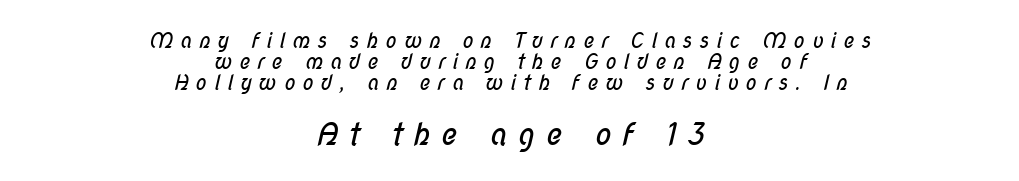
Q: Is the text bold? A: No.
Q: Is the typeface a serif or a sans-serif typeface? A: Sans-serif.
Q: Is the text underlined? A: No.
Q: How is the paragraph aligned? A: Centered.
Q: Is the spacing between letters normal or unusually wide? A: Unusually wide.
Q: Is the spacing between lines tight, normal or loose? A: Tight.
Q: Which block of text is set in a larger size, the first (top) or the second (bottom)? A: The second (bottom) one.
Q: Width (condensed, normal, or wide)? A: Condensed.
Q: Stroke contrast? A: Low.
Q: x-height? A: Medium.
Q: Monospaced? A: No.
